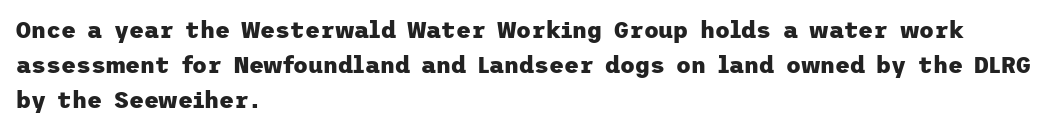
{"italic": "no", "bold": "yes", "underline": "no", "align": "left", "line_spacing": "normal", "line_spacing_ratio": 1.53, "letter_spacing": "normal", "letter_spacing_em": 0.0, "glyph_px": 23}
